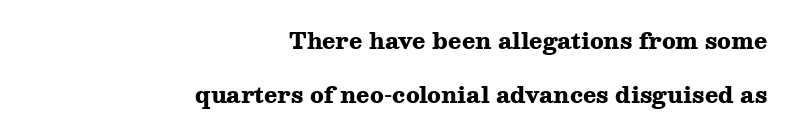
{"italic": "no", "bold": "yes", "underline": "no", "align": "right", "line_spacing": "loose", "line_spacing_ratio": 2.44, "letter_spacing": "normal", "letter_spacing_em": 0.0, "glyph_px": 22}
